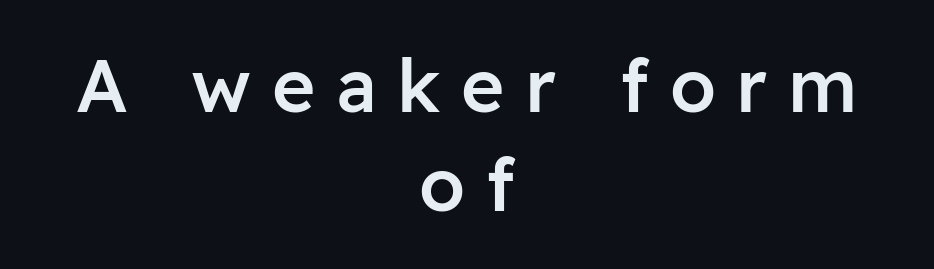
Q: Is the text bold? A: Semi-bold.
Q: Is the text italic (slanted)? A: No, it is upright.
Q: Is the typeface a serif or a sans-serif typeface? A: Sans-serif.
Q: Is the text underlined? A: No.
Q: How is the paragraph aligned? A: Centered.
Q: Is the spacing between letters normal or unusually wide? A: Unusually wide.
Q: Is the spacing between lines tight, normal or loose? A: Normal.
Q: Width (condensed, normal, or wide)? A: Normal.
Q: Stroke contrast? A: Low.
Q: x-height? A: Medium.
Q: Monospaced? A: No.
